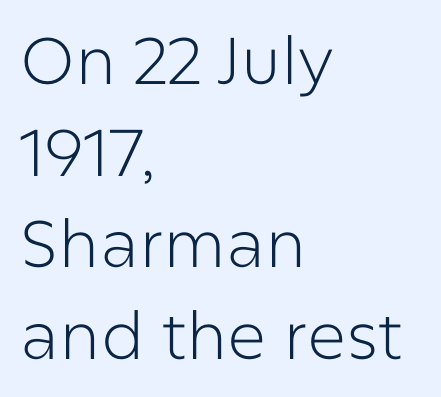
Q: Is the text bold? A: No.
Q: Is the text italic (slanted)? A: No, it is upright.
Q: Is the typeface a serif or a sans-serif typeface? A: Sans-serif.
Q: Is the text underlined? A: No.
Q: How is the paragraph aligned? A: Left-aligned.
Q: Is the spacing between letters normal or unusually wide? A: Normal.
Q: Is the spacing between lines tight, normal or loose? A: Normal.
Q: Width (condensed, normal, or wide)? A: Normal.
Q: Stroke contrast? A: Low.
Q: x-height? A: Medium.
Q: Monospaced? A: No.
